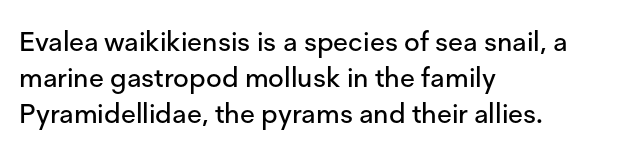
Q: Is the text italic (slanted)? A: No, it is upright.
Q: Is the text underlined? A: No.
Q: How is the paragraph aligned? A: Left-aligned.
Q: Is the spacing between letters normal or unusually wide? A: Normal.
Q: Is the spacing between lines tight, normal or loose? A: Normal.
